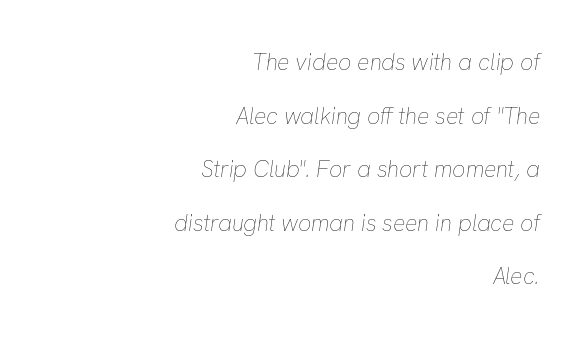
Q: Is the text bold? A: No.
Q: Is the text italic (slanted)? A: Yes, it leans right by about 8 degrees.
Q: Is the text underlined? A: No.
Q: How is the paragraph aligned? A: Right-aligned.
Q: Is the spacing between letters normal or unusually wide? A: Normal.
Q: Is the spacing between lines tight, normal or loose? A: Loose.
